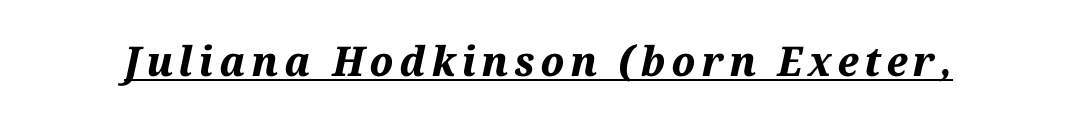
Q: Is the text bold? A: Yes.
Q: Is the text italic (slanted)? A: Yes, it leans right by about 12 degrees.
Q: Is the text underlined? A: Yes.
Q: Width (condensed, normal, or wide)? A: Normal.
Q: Stroke contrast? A: Medium.
Q: x-height? A: Medium.
Q: Monospaced? A: No.
